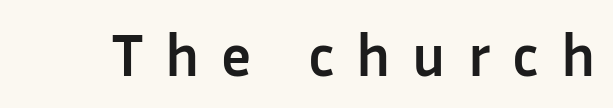
{"serif": "no", "italic": "no", "bold": "yes", "weight": "semibold", "width": "normal", "stroke_contrast": "low", "x_height": "medium", "monospaced": "no", "underline": "no", "letter_spacing": "wide", "letter_spacing_em": 0.37, "glyph_px": 59}
